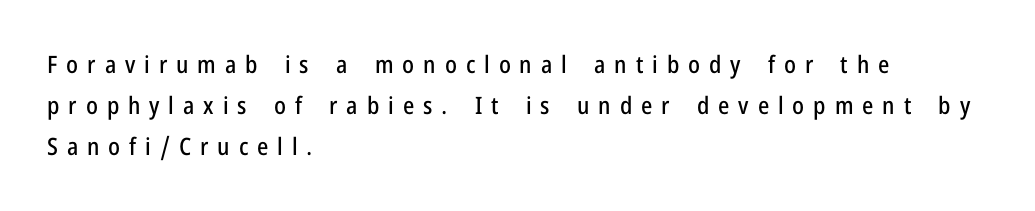
The image shows 24 px text type, upright; set left-aligned, line spacing 1.71x, unusually wide letter spacing (+0.37 em), not underlined.
